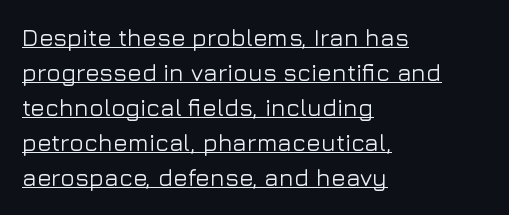
The image shows 24 px text type, upright; set left-aligned, normal line spacing (1.46x), normal letter spacing, underlined.
